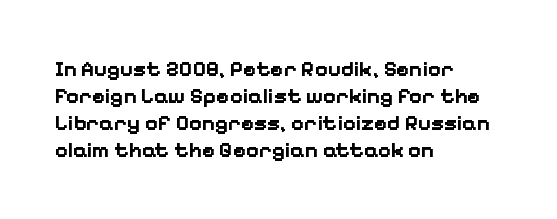
{"italic": "no", "bold": "yes", "underline": "no", "align": "left", "line_spacing_ratio": 1.22, "letter_spacing": "normal", "letter_spacing_em": 0.0, "glyph_px": 22}
